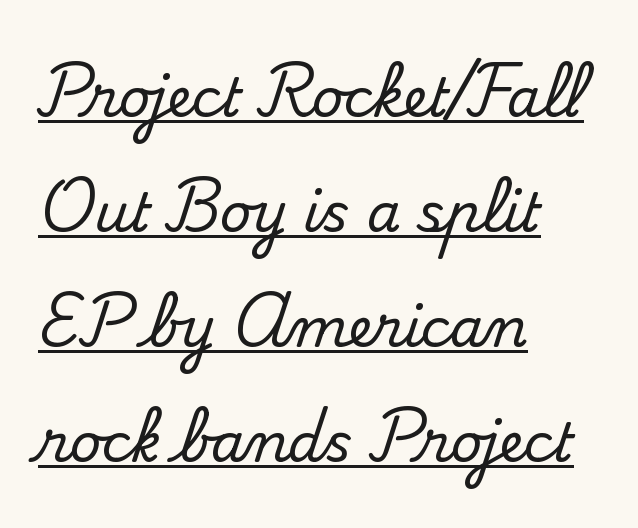
Q: Is the text italic (slanted)? A: Yes.
Q: Is the text underlined? A: Yes.
Q: How is the paragraph aligned? A: Left-aligned.
Q: Is the spacing between letters normal or unusually wide? A: Normal.
Q: Is the spacing between lines tight, normal or loose? A: Loose.
Q: Width (condensed, normal, or wide)? A: Normal.
Q: Stroke contrast? A: Medium.
Q: x-height? A: Small.
Q: Monospaced? A: No.
